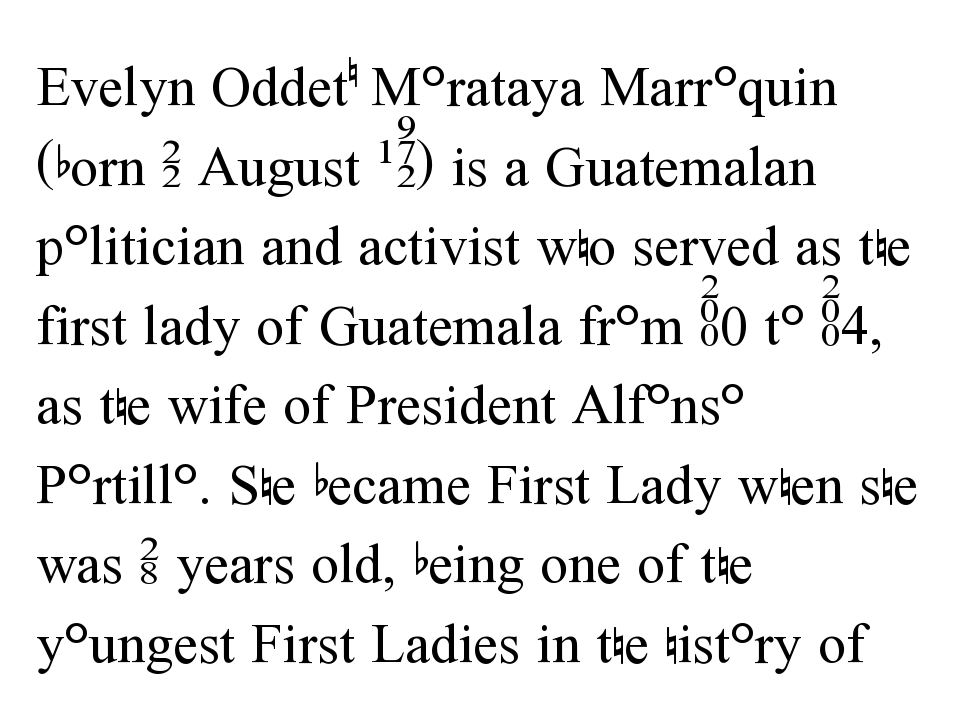
The image shows 56 px regular-weight serif type, upright; set left-aligned, normal line spacing (1.42x), normal letter spacing, not underlined; medium stroke contrast and a medium x-height.
